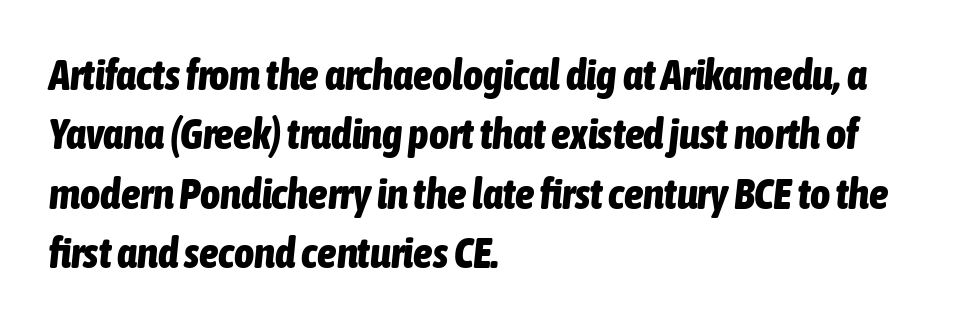
A normal amount of white space separates one row of letters from the next. Honestly, the letter spacing is just normal — you wouldn't notice it. If you drew a line through each stem, it would be angled. The strokes are fattened all the way to bold. The setting favours the left margin, as ordinary paragraphs usually do. Descenders are the only things crossing below the line.
